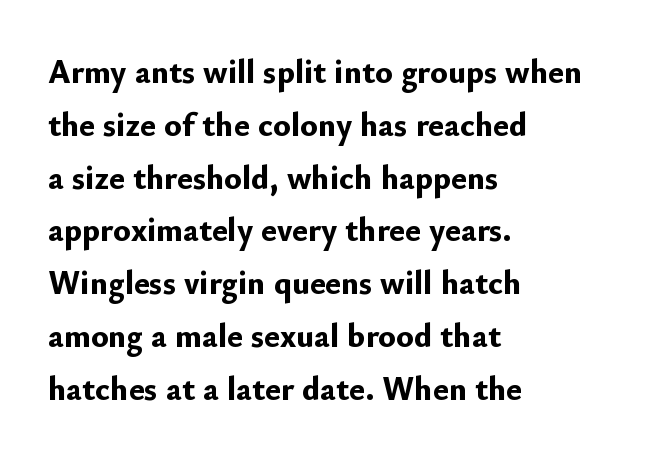
This rendering uses left alignment, leaving the right contour irregular. This sample uses a sans-serif face. The rendering uses a moderate line-height, typical for paragraphs. Does the weight exceed regular? Yes, all the way to bold. The line texture is even and compact thanks to regular tracking.
